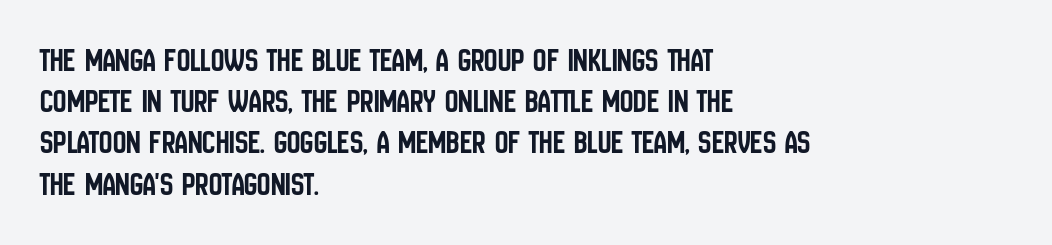
{"serif": "no", "italic": "no", "width": "condensed", "stroke_contrast": "low", "x_height": "large", "monospaced": "no", "underline": "no", "align": "left", "line_spacing": "normal", "line_spacing_ratio": 1.25, "letter_spacing": "normal", "letter_spacing_em": 0.0, "glyph_px": 33}
